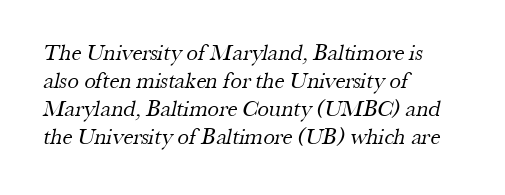
{"bold": "no", "underline": "no", "align": "left", "line_spacing_ratio": 1.22, "letter_spacing": "normal", "letter_spacing_em": 0.0, "glyph_px": 23}
